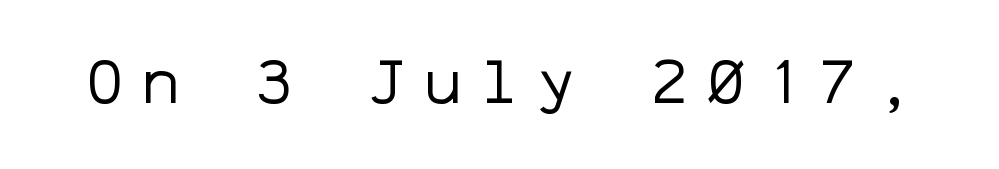
The image shows 62 px regular-weight sans-serif type, upright, monospaced; set unusually wide letter spacing (+0.31 em), not underlined; low stroke contrast and a medium x-height.
